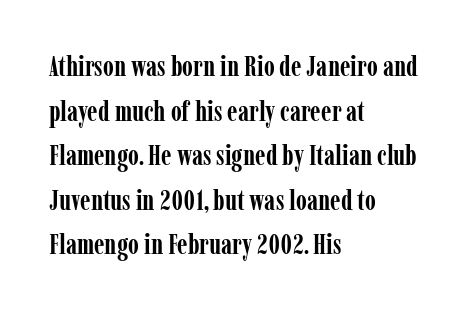
Rule under the text: the space is simply empty. Regarding leading, the lines here are spaced in the standard way. The font's upright variant was chosen for this text. Spacing verdict: proportional, widths tailored to each character. What kind of face is this? One with serifs. Horizontally, the lines are justified to the leading edge only.
